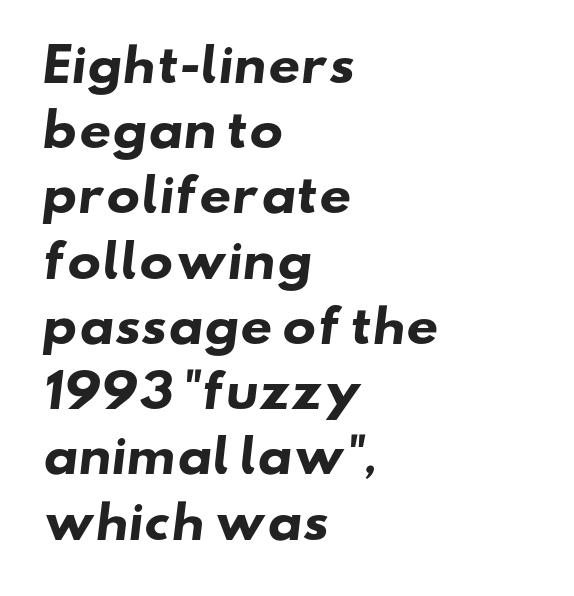
The rendering keeps characters at their native spacing. The baseline area is clear. Unlike a traditional serif, this face leaves its strokes unadorned. The vertical gap from one line to the next is medium. Each letter keeps its own natural width here, so spacing adapts to shape.
